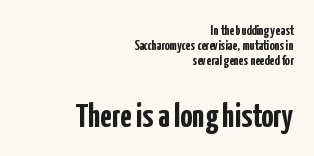
{"serif": "no", "italic": "no", "bold": "yes", "weight": "semibold", "width": "condensed", "stroke_contrast": "low", "x_height": "medium", "monospaced": "no", "underline": "no", "align": "right", "line_spacing": "tight", "line_spacing_ratio": 1.07, "letter_spacing": "normal", "letter_spacing_em": 0.0, "larger_block": "second", "size_ratio": 2.43, "glyph_px": 34}
